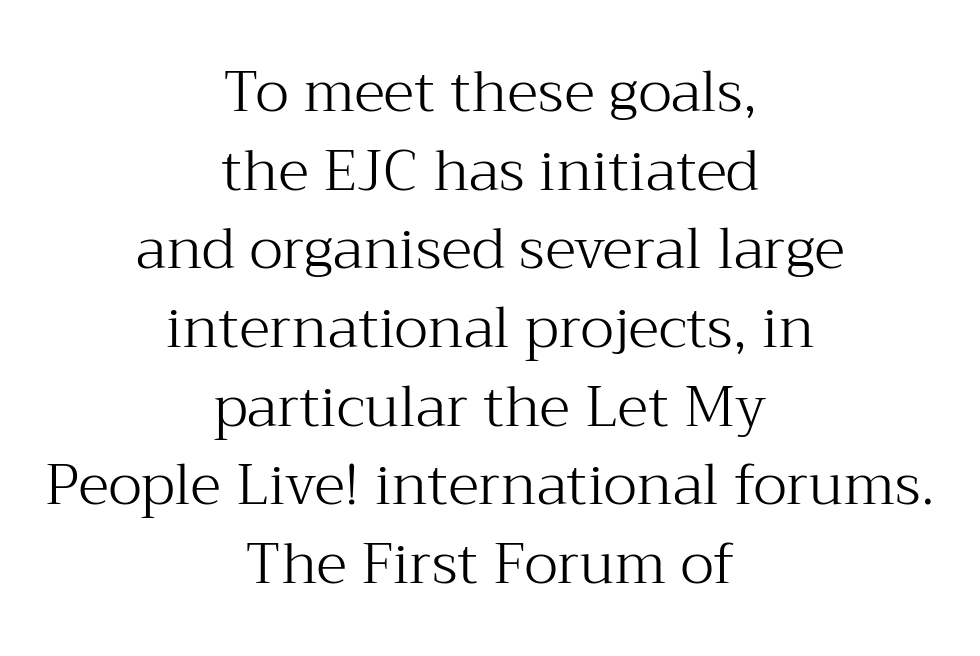
Q: Is the text bold? A: No.
Q: Is the text italic (slanted)? A: No, it is upright.
Q: Is the typeface a serif or a sans-serif typeface? A: Serif.
Q: Is the text underlined? A: No.
Q: How is the paragraph aligned? A: Centered.
Q: Is the spacing between letters normal or unusually wide? A: Normal.
Q: Is the spacing between lines tight, normal or loose? A: Normal.
Q: Width (condensed, normal, or wide)? A: Normal.
Q: Stroke contrast? A: Medium.
Q: x-height? A: Medium.
Q: Monospaced? A: No.
